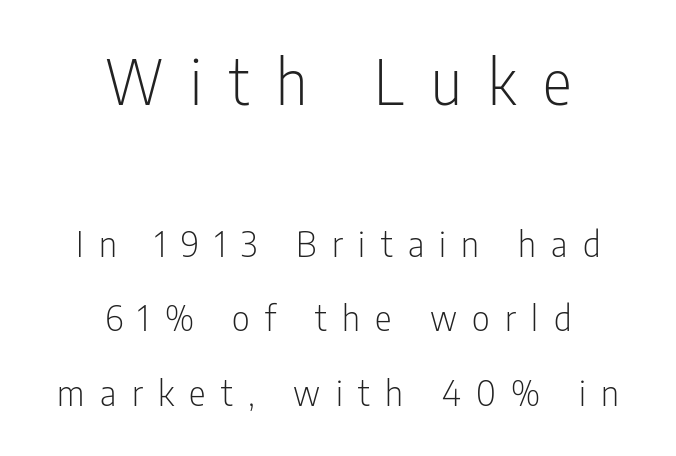
{"serif": "no", "italic": "no", "bold": "no", "weight": "light", "width": "condensed", "stroke_contrast": "low", "x_height": "medium", "monospaced": "no", "underline": "no", "align": "center", "line_spacing": "loose", "line_spacing_ratio": 2.12, "letter_spacing": "wide", "letter_spacing_em": 0.44, "larger_block": "first", "size_ratio": 1.74, "glyph_px": 61}
